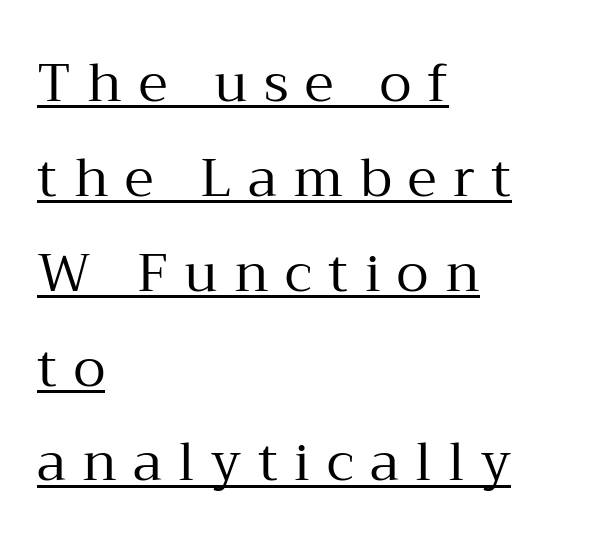
The image shows 53 px regular-weight serif type, upright; set left-aligned, line spacing 1.79x, unusually wide letter spacing (+0.31 em), underlined; medium stroke contrast and a medium x-height.
